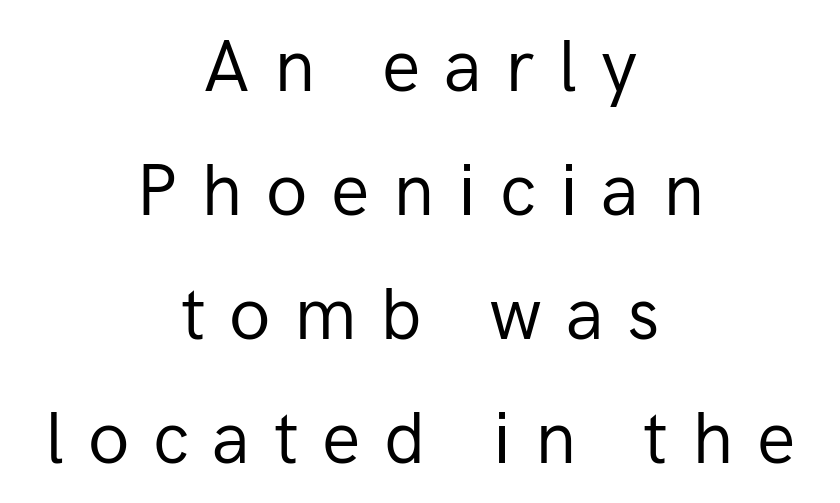
Q: Is the text bold? A: No.
Q: Is the text italic (slanted)? A: No, it is upright.
Q: Is the typeface a serif or a sans-serif typeface? A: Sans-serif.
Q: Is the text underlined? A: No.
Q: How is the paragraph aligned? A: Centered.
Q: Is the spacing between letters normal or unusually wide? A: Unusually wide.
Q: Width (condensed, normal, or wide)? A: Normal.
Q: Stroke contrast? A: Low.
Q: x-height? A: Medium.
Q: Monospaced? A: No.
